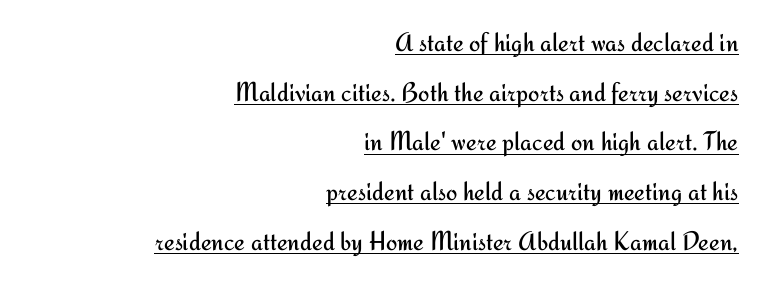
The image shows 27 px text type, upright; set right-aligned, line spacing 1.84x, normal letter spacing, underlined.
